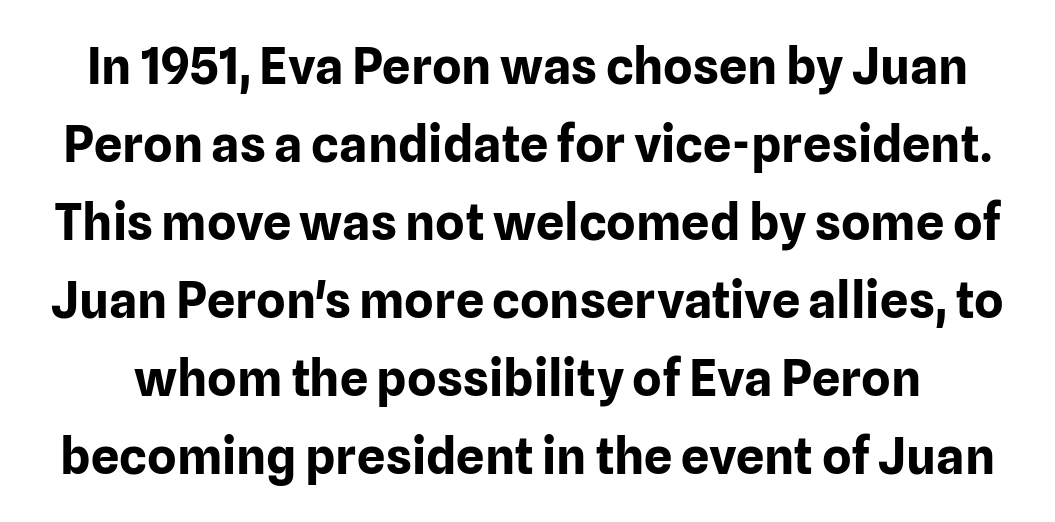
Q: Is the text bold? A: Yes.
Q: Is the text italic (slanted)? A: No, it is upright.
Q: Is the typeface a serif or a sans-serif typeface? A: Sans-serif.
Q: Is the text underlined? A: No.
Q: Is the spacing between letters normal or unusually wide? A: Normal.
Q: Is the spacing between lines tight, normal or loose? A: Normal.
Q: Width (condensed, normal, or wide)? A: Normal.
Q: Stroke contrast? A: Low.
Q: x-height? A: Medium.
Q: Monospaced? A: No.
